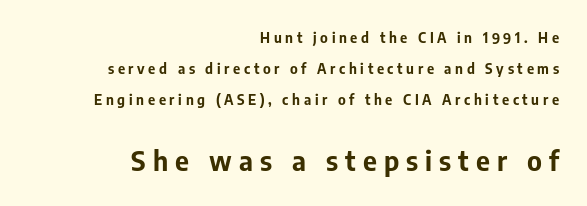
Q: Is the text bold? A: Yes.
Q: Is the text italic (slanted)? A: No, it is upright.
Q: Is the text underlined? A: No.
Q: How is the paragraph aligned? A: Right-aligned.
Q: Is the spacing between letters normal or unusually wide? A: Unusually wide.
Q: Is the spacing between lines tight, normal or loose? A: Loose.
Q: Which block of text is set in a larger size, the first (top) or the second (bottom)? A: The second (bottom) one.
